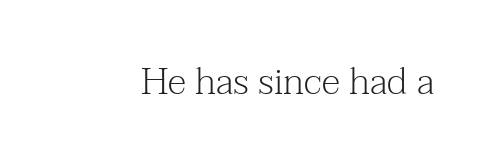
The image shows 37 px light serif type, upright; set normal letter spacing, not underlined; medium stroke contrast and a medium x-height.
